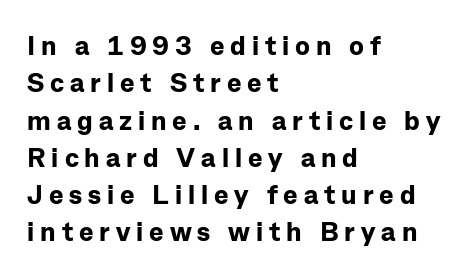
The image shows 27 px bold type, upright; set left-aligned, normal line spacing (1.38x), unusually wide letter spacing (+0.22 em), not underlined.
